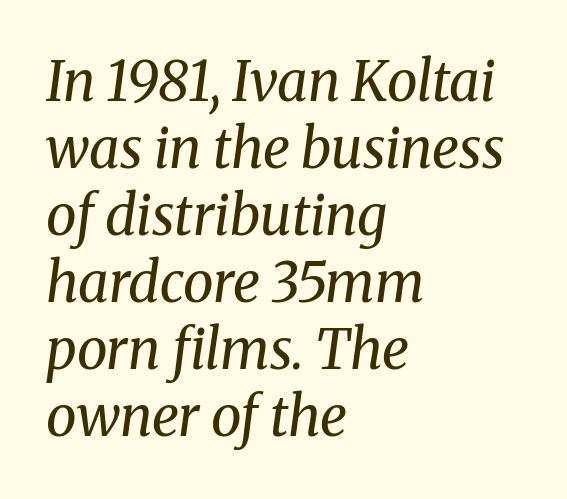
Q: Is the text bold? A: No.
Q: Is the text italic (slanted)? A: Yes, it leans right by about 8 degrees.
Q: Is the typeface a serif or a sans-serif typeface? A: Serif.
Q: Is the text underlined? A: No.
Q: How is the paragraph aligned? A: Left-aligned.
Q: Is the spacing between letters normal or unusually wide? A: Normal.
Q: Width (condensed, normal, or wide)? A: Normal.
Q: Stroke contrast? A: Medium.
Q: x-height? A: Medium.
Q: Monospaced? A: No.
